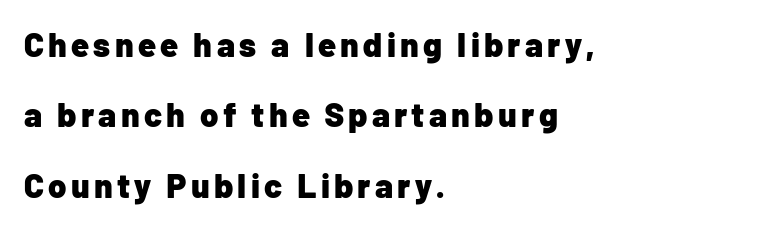
The image shows 33 px heavy sans-serif type, upright; set left-aligned, loose line spacing (2.13x), not underlined; low stroke contrast and a medium x-height.
